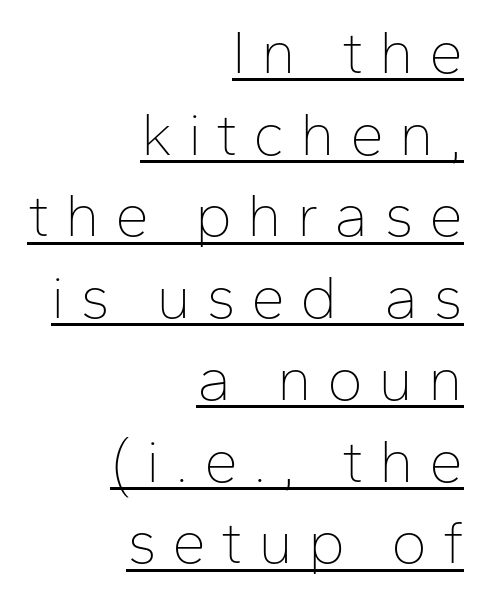
The image shows 61 px thin sans-serif type, upright; set right-aligned, normal line spacing (1.34x), unusually wide letter spacing (+0.25 em), underlined; low stroke contrast and a medium x-height.
